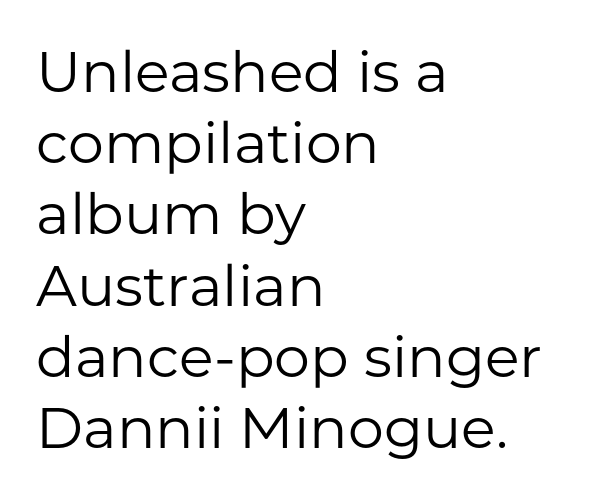
The image shows 57 px regular-weight sans-serif type, upright; set left-aligned, normal line spacing (1.25x), normal letter spacing, not underlined; low stroke contrast and a medium x-height.
